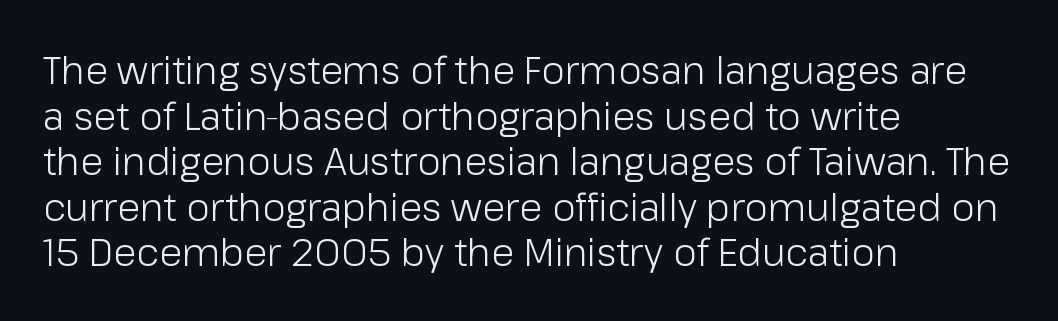
The paragraph has a hard left edge and a soft right edge. Spacing between characters is what you'd get straight out of the box. The string is rendered with underlining switched off. The designer went with a sans here, leaving each stem footless.
